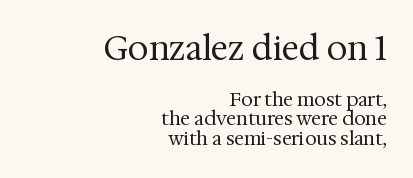
{"serif": "yes", "italic": "no", "bold": "no", "weight": "regular", "width": "normal", "stroke_contrast": "medium", "x_height": "medium", "monospaced": "no", "underline": "no", "align": "right", "line_spacing": "tight", "line_spacing_ratio": 1.02, "letter_spacing": "normal", "letter_spacing_em": 0.0, "larger_block": "first", "size_ratio": 1.74, "glyph_px": 33}
